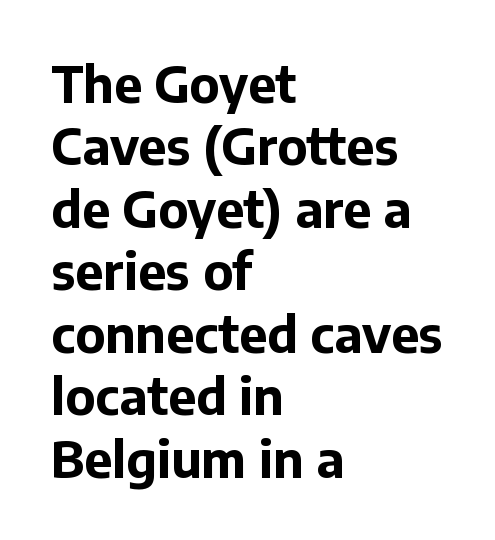
The image shows 50 px bold sans-serif type, upright; set left-aligned, normal line spacing (1.25x), normal letter spacing, not underlined; low stroke contrast and a medium x-height.
